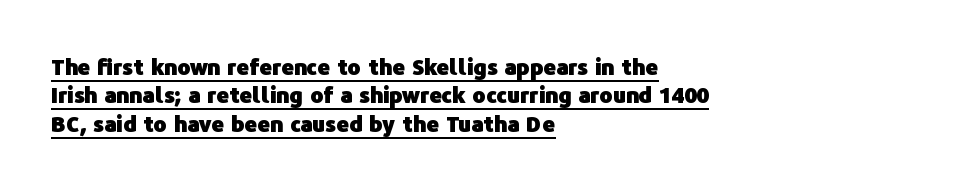
Q: Is the text bold? A: Yes.
Q: Is the text italic (slanted)? A: No, it is upright.
Q: Is the text underlined? A: Yes.
Q: How is the paragraph aligned? A: Left-aligned.
Q: Is the spacing between letters normal or unusually wide? A: Normal.
Q: Is the spacing between lines tight, normal or loose? A: Normal.
